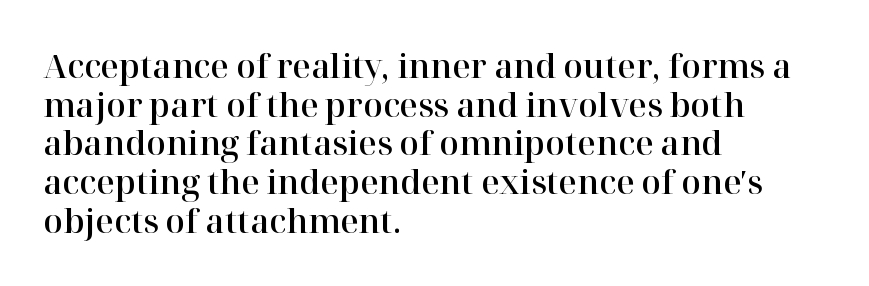
{"serif": "yes", "italic": "no", "width": "normal", "stroke_contrast": "high", "x_height": "medium", "monospaced": "no", "underline": "no", "align": "left", "line_spacing_ratio": 1.21, "letter_spacing": "normal", "letter_spacing_em": 0.0, "glyph_px": 32}
